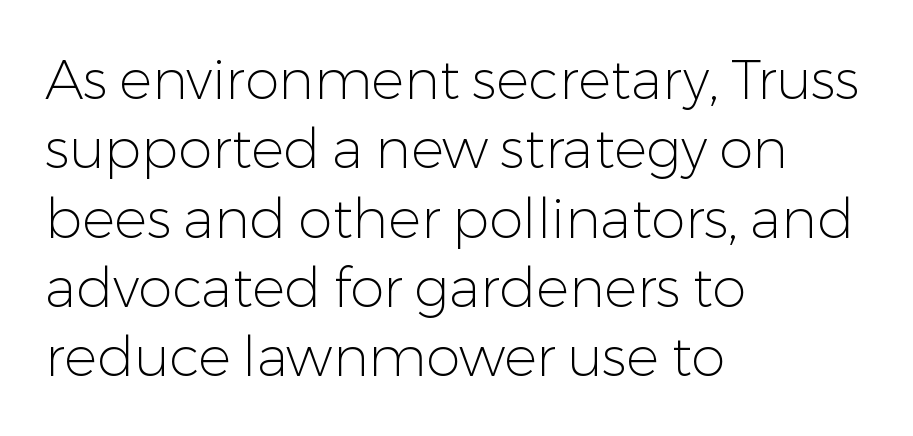
{"serif": "no", "italic": "no", "bold": "no", "weight": "light", "width": "normal", "stroke_contrast": "low", "x_height": "medium", "monospaced": "no", "underline": "no", "align": "left", "line_spacing": "normal", "line_spacing_ratio": 1.26, "letter_spacing": "normal", "letter_spacing_em": 0.0, "glyph_px": 55}
